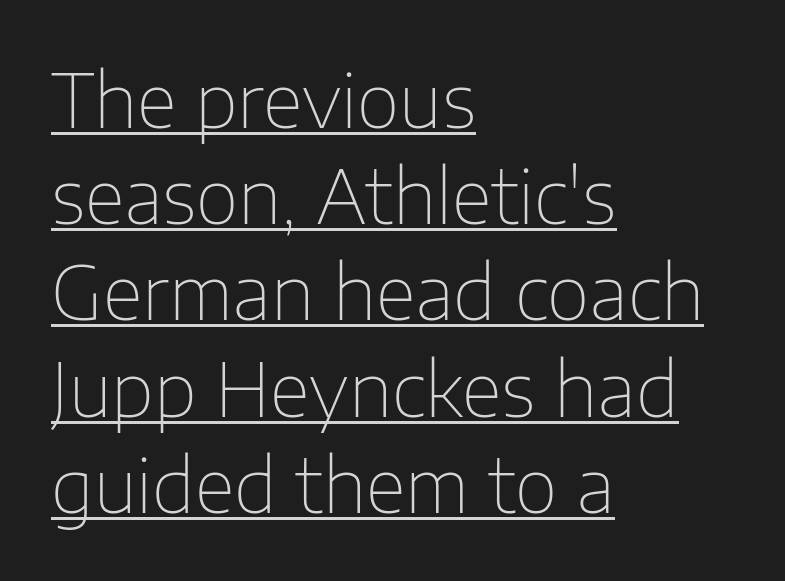
The image shows 74 px thin sans-serif type, upright; set left-aligned, normal line spacing (1.3x), normal letter spacing, underlined; low stroke contrast and a medium x-height.
